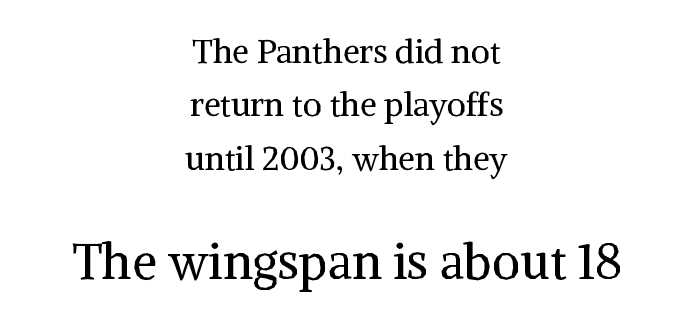
{"serif": "yes", "italic": "no", "bold": "no", "weight": "regular", "width": "normal", "stroke_contrast": "medium", "x_height": "medium", "monospaced": "no", "underline": "no", "align": "center", "line_spacing": "normal", "line_spacing_ratio": 1.62, "letter_spacing": "normal", "letter_spacing_em": 0.0, "larger_block": "second", "size_ratio": 1.48, "glyph_px": 49}
